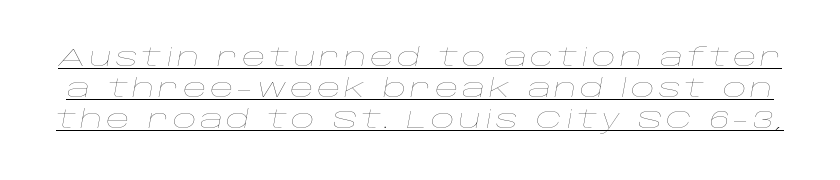
{"italic": "yes", "lean": "right", "slant_degrees": 10, "bold": "no", "underline": "yes", "line_spacing_ratio": 1.19, "glyph_px": 26}
